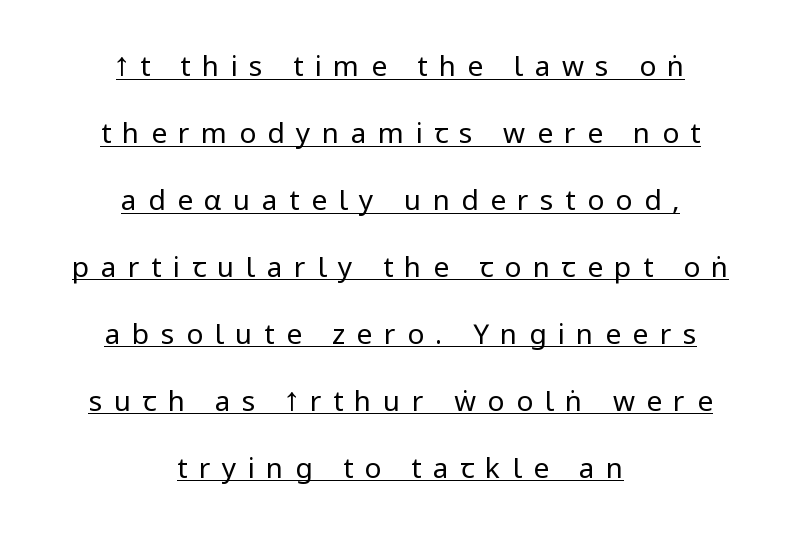
The image shows 28 px regular-weight, condensed sans-serif type, upright; set centered, loose line spacing (2.39x), unusually wide letter spacing (+0.41 em), underlined; low stroke contrast and a large x-height.
